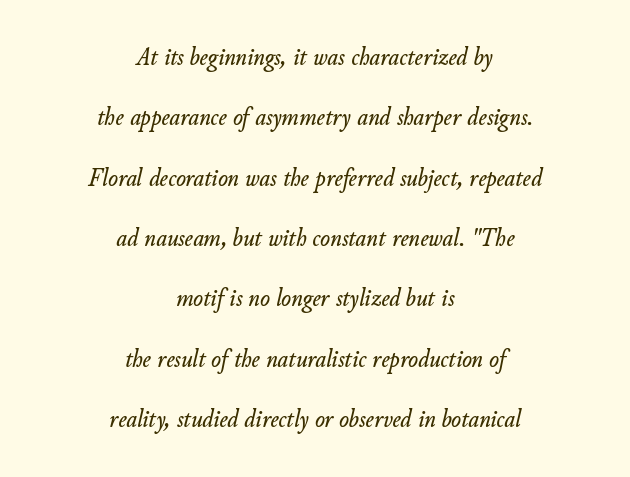
The image shows 26 px text type, italic (leaning right); set centered, loose line spacing (2.32x), normal letter spacing, not underlined.
